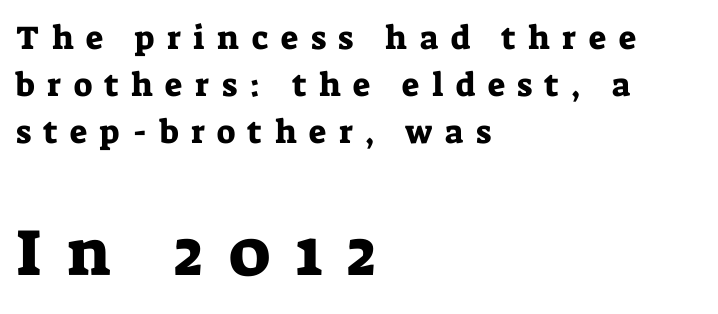
The image shows 66 px serif type, upright; set left-aligned, normal line spacing (1.42x), unusually wide letter spacing (+0.38 em), not underlined; the second (bottom) block is 2.0x larger; low stroke contrast and a medium x-height.
